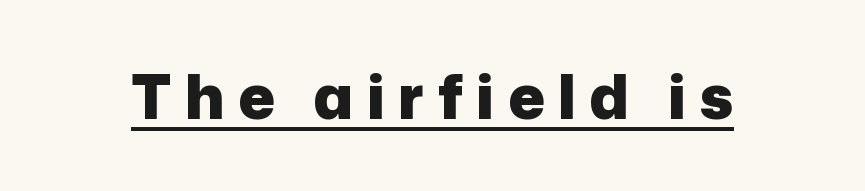
{"serif": "no", "italic": "no", "bold": "yes", "weight": "heavy", "width": "normal", "stroke_contrast": "low", "x_height": "medium", "monospaced": "no", "underline": "yes", "letter_spacing": "wide", "letter_spacing_em": 0.22, "glyph_px": 61}
